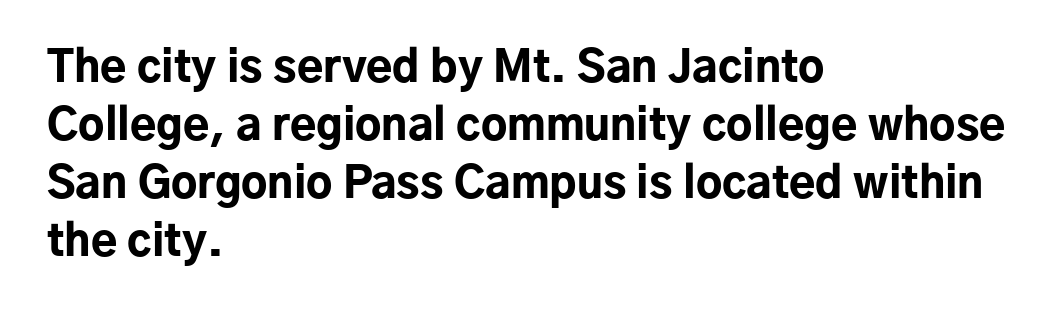
The face used here is proportionally spaced, like ordinary book or web type. Each line starts at the same left margin while the right side varies. Decoration check: the copy has no underline. Does the weight exceed regular? Yes, all the way to bold.
